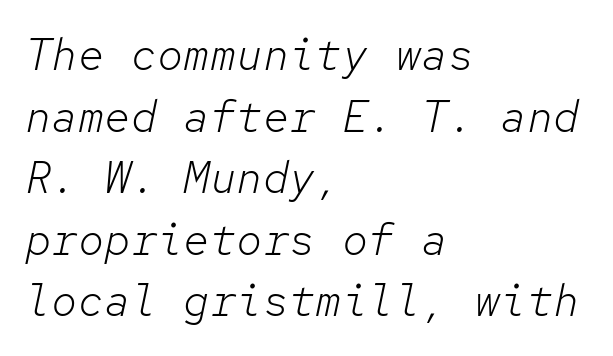
{"italic": "yes", "lean": "right", "slant_degrees": 12, "bold": "no", "weight": "light", "width": "normal", "stroke_contrast": "low", "x_height": "medium", "monospaced": "yes", "underline": "no", "align": "left", "line_spacing": "normal", "line_spacing_ratio": 1.4, "letter_spacing": "normal", "letter_spacing_em": 0.0, "glyph_px": 44}
